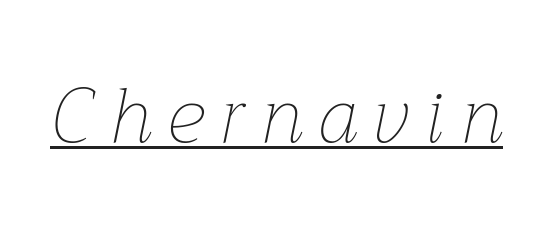
{"italic": "yes", "lean": "right", "slant_degrees": 12, "bold": "no", "weight": "thin", "width": "normal", "stroke_contrast": "low", "x_height": "medium", "monospaced": "no", "underline": "yes", "letter_spacing": "wide", "letter_spacing_em": 0.21, "glyph_px": 76}
